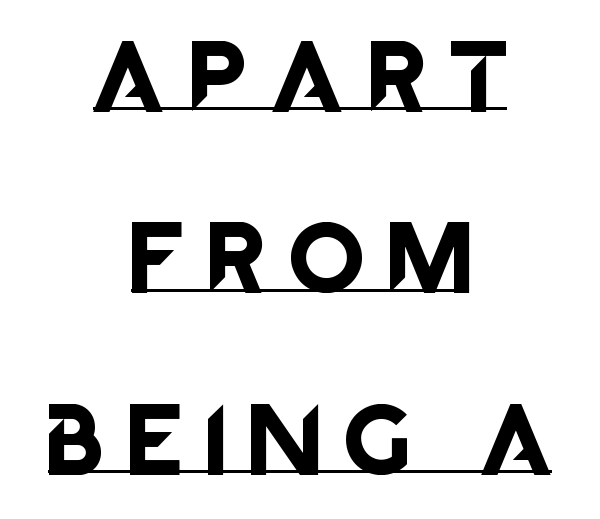
Spacing verdict: proportional, widths tailored to each character. Teacher's note: observe the equal gaps on both sides — that is centered alignment. Characters follow at a spacing far wider than the type designer built in. Leading: increased. In terms of posture, this sample is upright.
